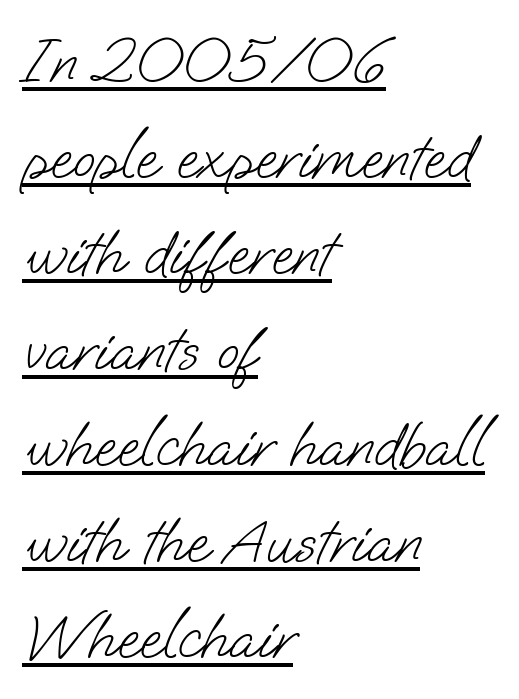
The image shows 64 px light sans-serif type; set left-aligned, normal line spacing (1.5x), normal letter spacing, underlined; low stroke contrast and a small x-height.
